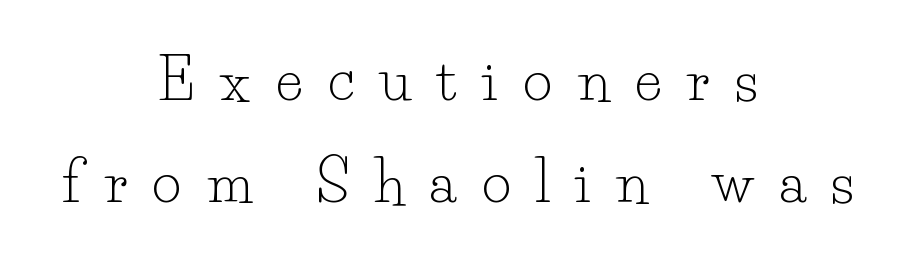
{"serif": "yes", "italic": "no", "bold": "no", "weight": "light", "width": "normal", "stroke_contrast": "low", "x_height": "small", "monospaced": "no", "underline": "no", "align": "center", "line_spacing_ratio": 1.82, "letter_spacing": "wide", "letter_spacing_em": 0.46, "glyph_px": 56}
